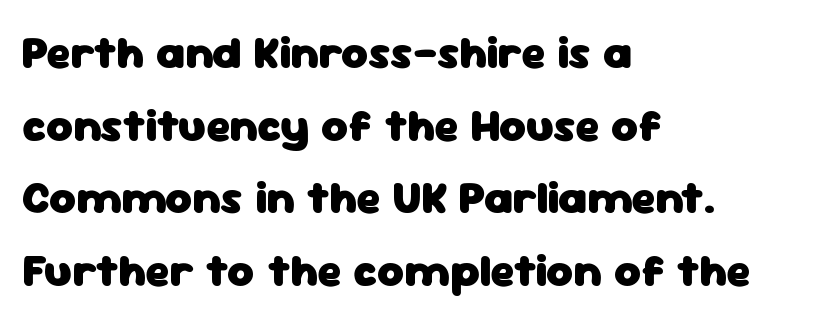
{"serif": "no", "italic": "no", "bold": "yes", "weight": "heavy", "width": "normal", "stroke_contrast": "low", "x_height": "medium", "monospaced": "no", "underline": "no", "align": "left", "line_spacing": "normal", "line_spacing_ratio": 1.58, "letter_spacing": "normal", "letter_spacing_em": 0.0, "glyph_px": 46}
